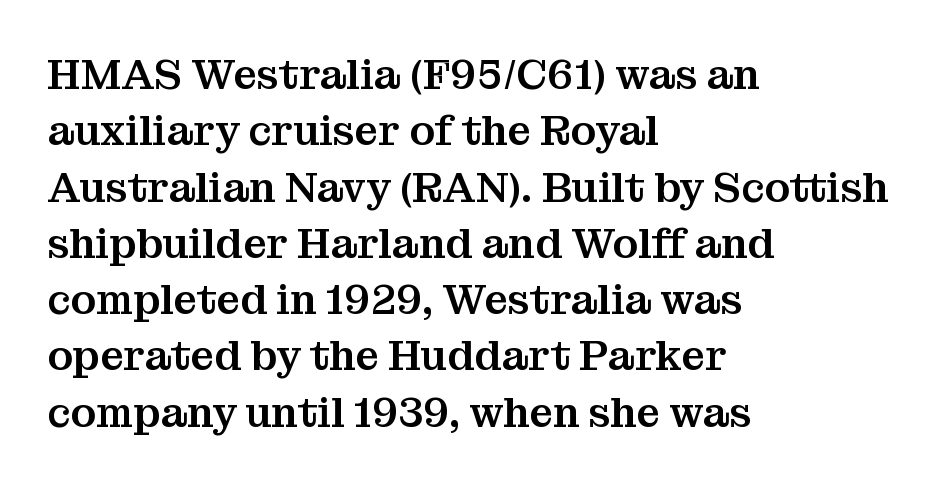
The image shows 42 px serif type, upright; set left-aligned, normal line spacing (1.34x), normal letter spacing, not underlined; medium stroke contrast and a medium x-height.
